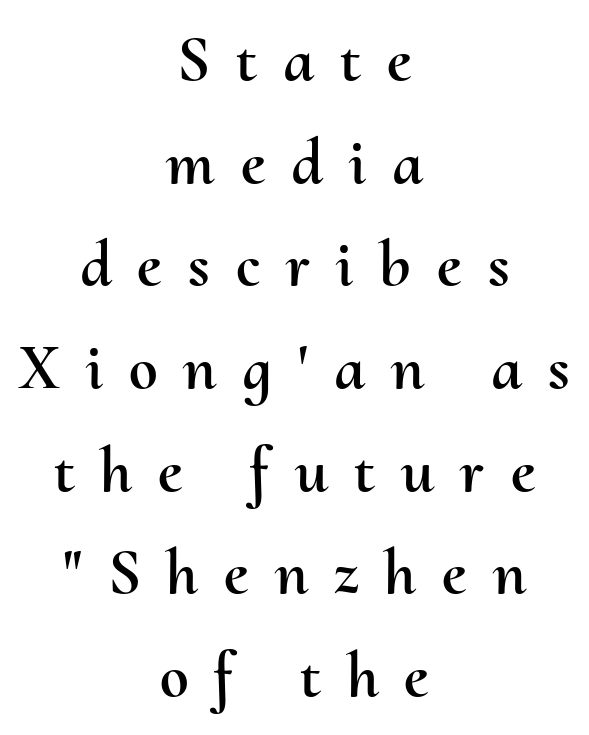
Letters rest on an invisible, unmarked baseline. The text block is weighted toward neither margin, spreading evenly from the middle. Looks like regular typesetting: each glyph gets only the width it needs. Italic: no, the glyphs are upright roman. Does extra space separate the letters? Yes, quite a lot of it.
